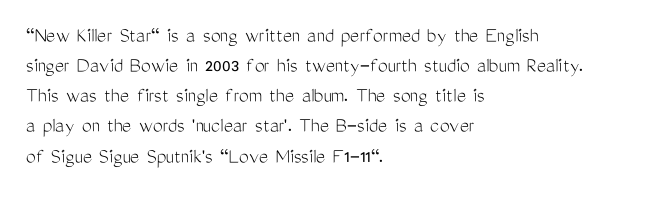
The letterforms sit shoulder to shoulder at normal distance. The space directly below the letters is spotless. Counters stay open thanks to moderate or lighter strokes. The vertical gap from one line to the next is medium. Ascenders rise straight up at ninety degrees. The ragged edge is on the right, which tells us the setting is flush left.
